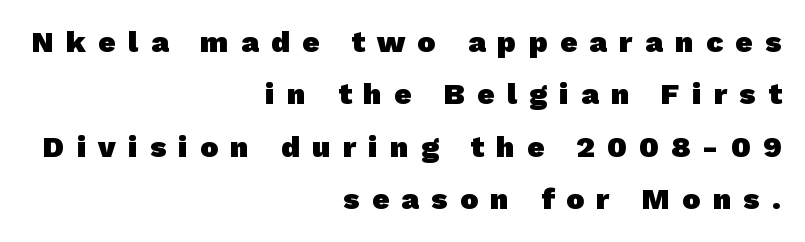
{"serif": "no", "bold": "yes", "weight": "heavy", "width": "normal", "stroke_contrast": "low", "x_height": "medium", "monospaced": "no", "underline": "no", "align": "right", "line_spacing_ratio": 1.75, "letter_spacing": "wide", "letter_spacing_em": 0.41, "glyph_px": 30}
